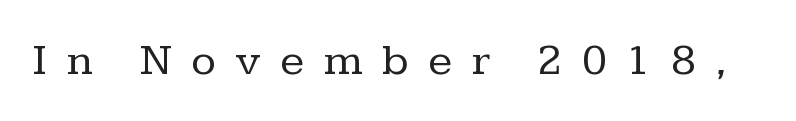
Q: Is the text bold? A: No.
Q: Is the text italic (slanted)? A: No, it is upright.
Q: Is the typeface a serif or a sans-serif typeface? A: Serif.
Q: Is the text underlined? A: No.
Q: Is the spacing between letters normal or unusually wide? A: Unusually wide.
Q: Width (condensed, normal, or wide)? A: Normal.
Q: Stroke contrast? A: Low.
Q: x-height? A: Medium.
Q: Monospaced? A: No.
